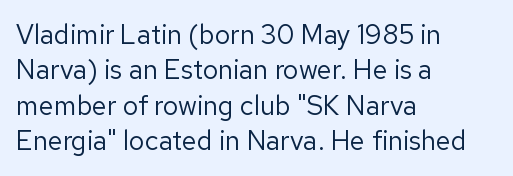
The image shows 27 px text type, upright; set left-aligned, normal line spacing (1.31x), normal letter spacing, not underlined.
